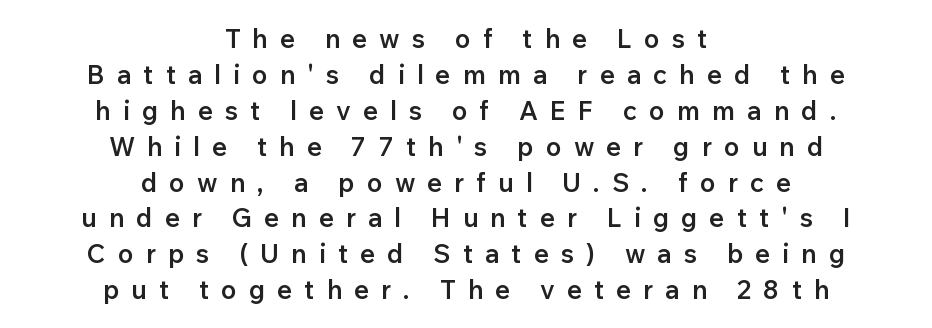
The space between consecutive lines is moderate. The specimen omits any rule beneath the text block's lines. Heft: intermediate — a semibold. Style check: upright. Letter spacing: wide.
